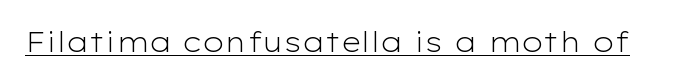
The image shows 27 px text type, upright; set normal letter spacing, underlined.
